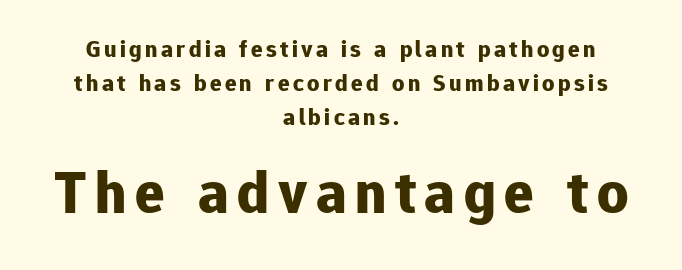
Q: Is the text bold? A: Yes.
Q: Is the text italic (slanted)? A: No, it is upright.
Q: Is the typeface a serif or a sans-serif typeface? A: Sans-serif.
Q: Is the text underlined? A: No.
Q: How is the paragraph aligned? A: Centered.
Q: Is the spacing between lines tight, normal or loose? A: Normal.
Q: Which block of text is set in a larger size, the first (top) or the second (bottom)? A: The second (bottom) one.
Q: Width (condensed, normal, or wide)? A: Normal.
Q: Stroke contrast? A: Low.
Q: x-height? A: Medium.
Q: Monospaced? A: No.
